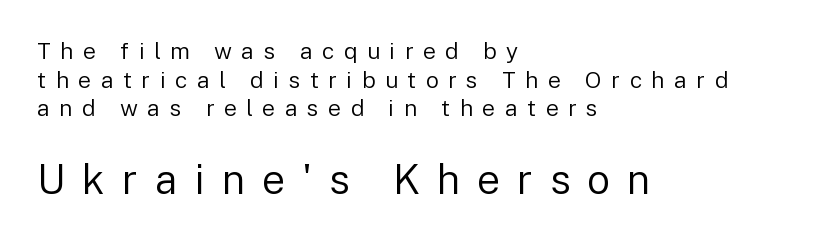
Q: Is the text bold? A: No.
Q: Is the text italic (slanted)? A: No, it is upright.
Q: Is the typeface a serif or a sans-serif typeface? A: Sans-serif.
Q: Is the text underlined? A: No.
Q: How is the paragraph aligned? A: Left-aligned.
Q: Is the spacing between letters normal or unusually wide? A: Unusually wide.
Q: Which block of text is set in a larger size, the first (top) or the second (bottom)? A: The second (bottom) one.
Q: Width (condensed, normal, or wide)? A: Normal.
Q: Stroke contrast? A: Low.
Q: x-height? A: Medium.
Q: Monospaced? A: No.
